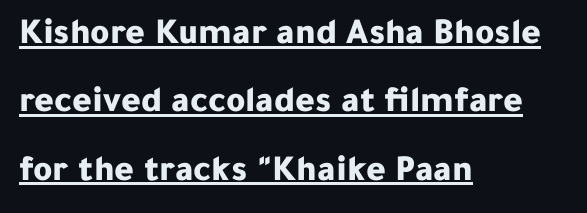
The compositor pushed each line to the left boundary. Like a heading marked for emphasis, these lines bear an underscore. Think of a printed novel: that variable character pitch is what you see here. What kind of face is this? One without serifs — a sans. Compared with typical body copy, the letter spacing here is the same. In terms of weight, the rendering is a true, heavy bold.
